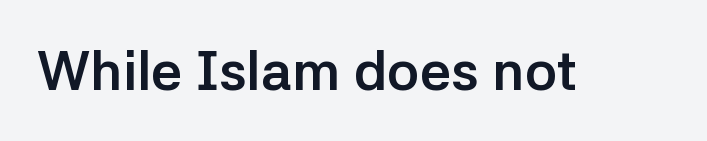
The image shows 55 px semibold sans-serif type, upright; set normal letter spacing, not underlined; low stroke contrast and a medium x-height.
